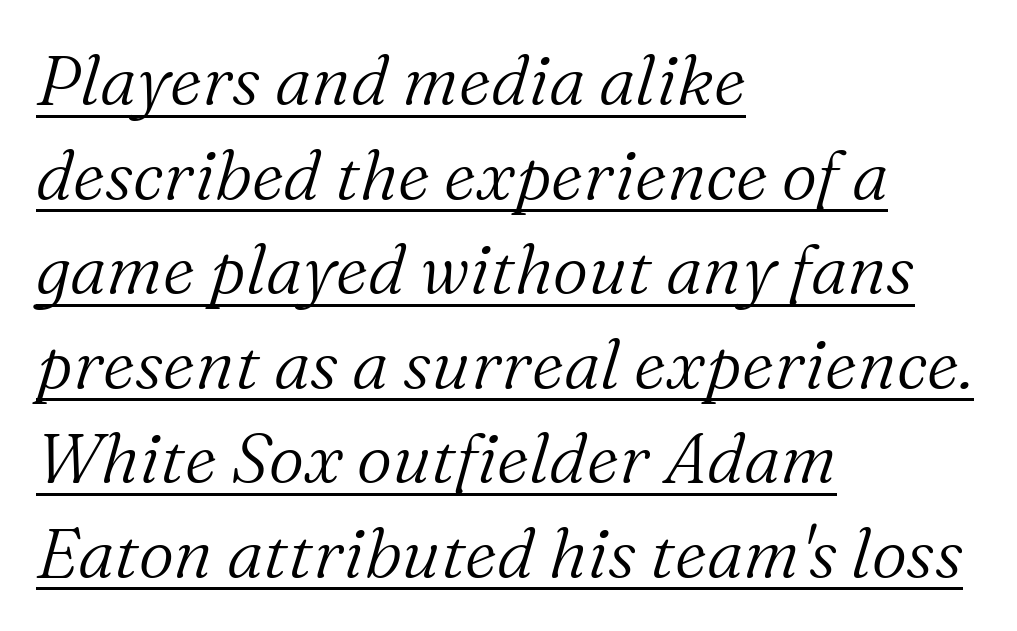
{"serif": "yes", "italic": "yes", "lean": "right", "slant_degrees": 16, "bold": "no", "weight": "light", "width": "normal", "stroke_contrast": "medium", "x_height": "medium", "monospaced": "no", "underline": "yes", "align": "left", "line_spacing": "normal", "line_spacing_ratio": 1.37, "letter_spacing": "normal", "letter_spacing_em": 0.0, "glyph_px": 69}
